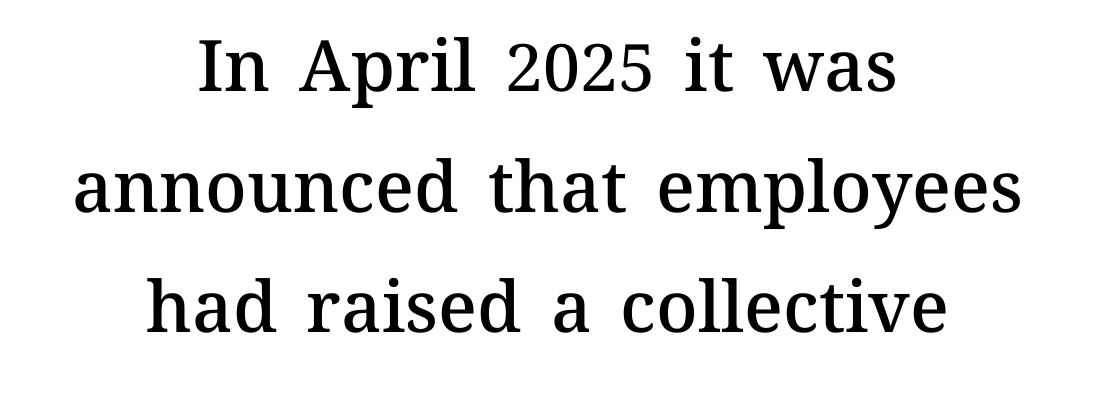
Compared with typical paragraphs, the rows here are spaced about the same. Ascenders rise straight up at ninety degrees. Each letter keeps its own natural width here, so spacing adapts to shape. The glyphs have the mass of a demibold cut, below bold. Underlining? Definitely not there. Horizontally, the lines are justified to the midpoint only.
